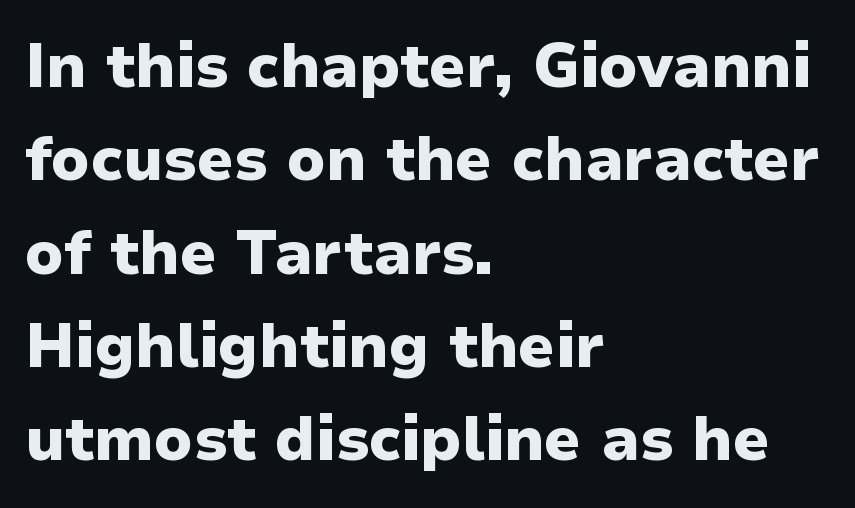
Q: Is the text bold? A: Yes.
Q: Is the text italic (slanted)? A: No, it is upright.
Q: Is the typeface a serif or a sans-serif typeface? A: Sans-serif.
Q: Is the text underlined? A: No.
Q: How is the paragraph aligned? A: Left-aligned.
Q: Is the spacing between letters normal or unusually wide? A: Normal.
Q: Is the spacing between lines tight, normal or loose? A: Normal.
Q: Width (condensed, normal, or wide)? A: Normal.
Q: Stroke contrast? A: Low.
Q: x-height? A: Medium.
Q: Monospaced? A: No.
